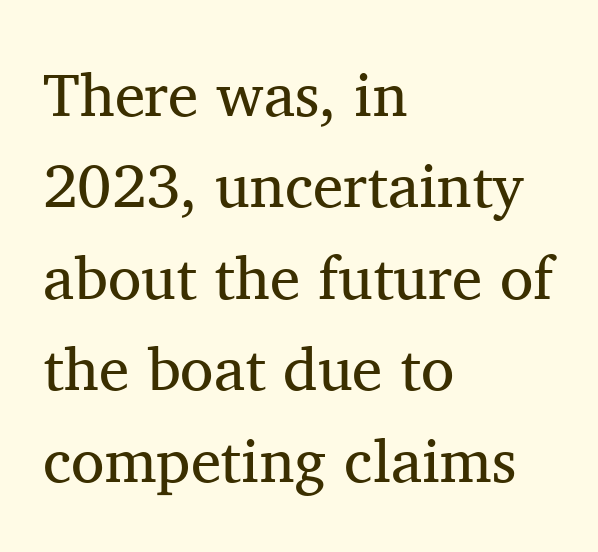
Line beginnings align vertically; line endings do not. Counters stay open thanks to moderate or lighter strokes. Letter spacing: default. The leading is moderate, giving the passage an even texture.
